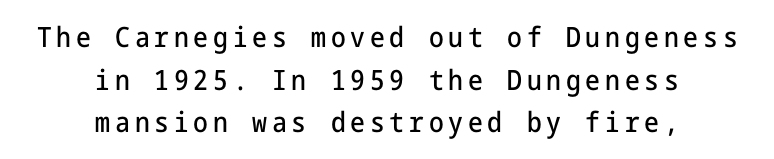
Q: Is the text italic (slanted)? A: No, it is upright.
Q: Is the typeface a serif or a sans-serif typeface? A: Sans-serif.
Q: Is the text underlined? A: No.
Q: How is the paragraph aligned? A: Centered.
Q: Is the spacing between lines tight, normal or loose? A: Normal.
Q: Width (condensed, normal, or wide)? A: Condensed.
Q: Stroke contrast? A: Low.
Q: x-height? A: Medium.
